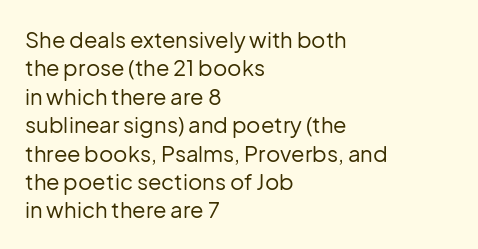
{"italic": "no", "bold": "no", "underline": "no", "align": "left", "line_spacing": "normal", "line_spacing_ratio": 1.29, "letter_spacing": "normal", "letter_spacing_em": 0.0, "glyph_px": 22}
